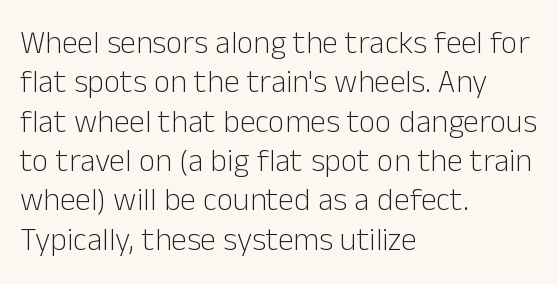
The image shows 32 px light sans-serif type, upright; set left-aligned, line spacing 1.23x, normal letter spacing, not underlined; low stroke contrast and a medium x-height.
